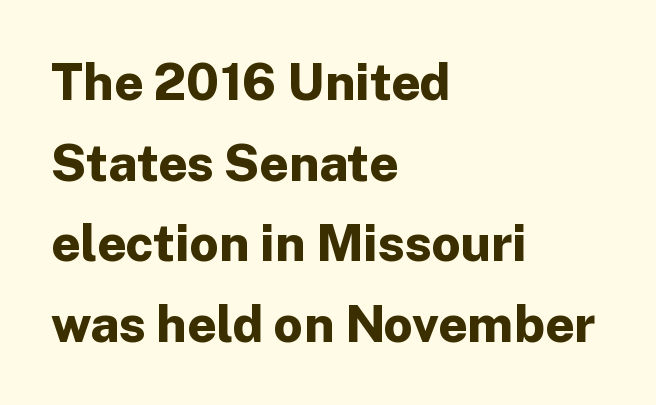
Q: Is the text bold? A: Yes.
Q: Is the text italic (slanted)? A: No, it is upright.
Q: Is the typeface a serif or a sans-serif typeface? A: Sans-serif.
Q: Is the text underlined? A: No.
Q: How is the paragraph aligned? A: Left-aligned.
Q: Is the spacing between letters normal or unusually wide? A: Normal.
Q: Is the spacing between lines tight, normal or loose? A: Normal.
Q: Width (condensed, normal, or wide)? A: Normal.
Q: Stroke contrast? A: Low.
Q: x-height? A: Medium.
Q: Monospaced? A: No.
